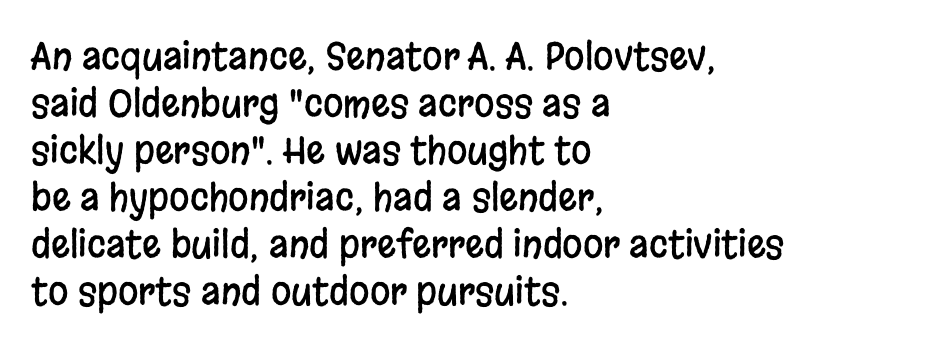
The lines are quadded left. Is the letter spacing exaggerated? No — it looks like the ordinary default. The typeface chosen for these lines omits serifs. Descenders hang freely into open space. The designer left line spacing at the default.
